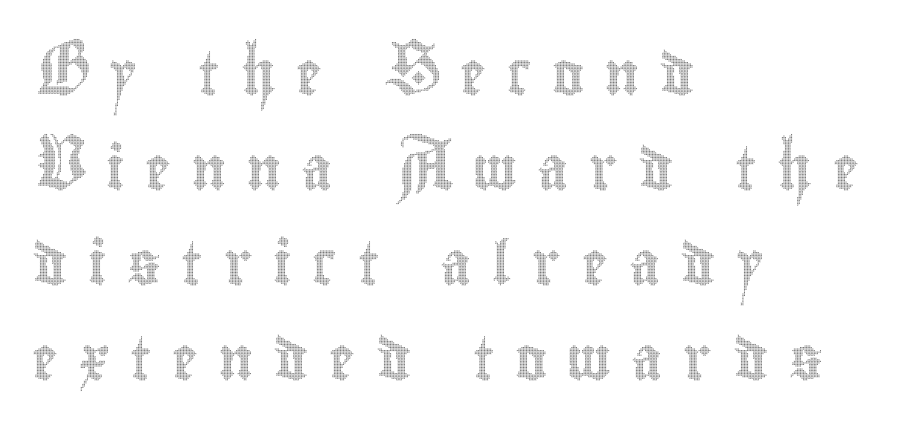
The image shows 43 px condensed type, upright; set left-aligned, loose line spacing (2.21x), unusually wide letter spacing (+0.48 em), not underlined; a small x-height.
